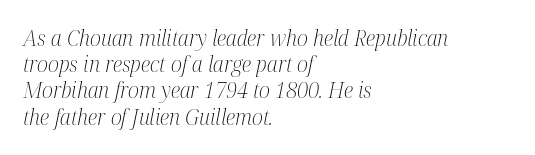
{"italic": "yes", "lean": "right", "slant_degrees": 12, "bold": "no", "underline": "no", "align": "left", "line_spacing": "normal", "line_spacing_ratio": 1.25, "letter_spacing": "normal", "letter_spacing_em": 0.0, "glyph_px": 21}
